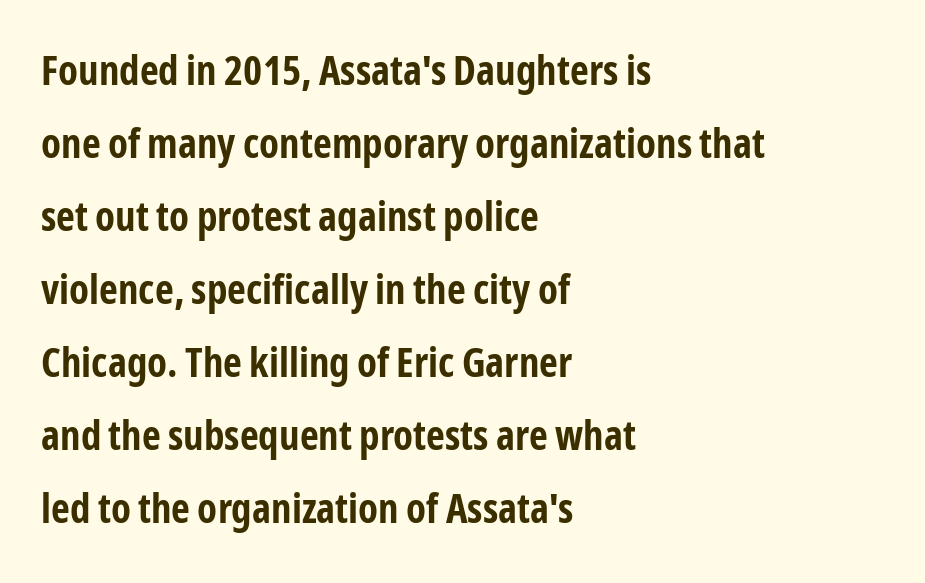
The image shows 41 px bold, condensed sans-serif type, upright; set left-aligned, line spacing 1.78x, normal letter spacing, not underlined; low stroke contrast and a medium x-height.
